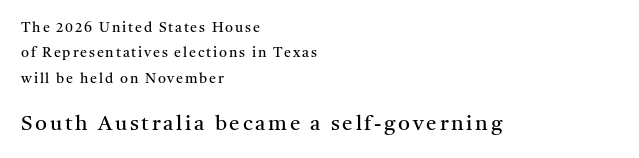
Q: Is the text bold? A: No.
Q: Is the text italic (slanted)? A: No, it is upright.
Q: Is the text underlined? A: No.
Q: How is the paragraph aligned? A: Left-aligned.
Q: Which block of text is set in a larger size, the first (top) or the second (bottom)? A: The second (bottom) one.
